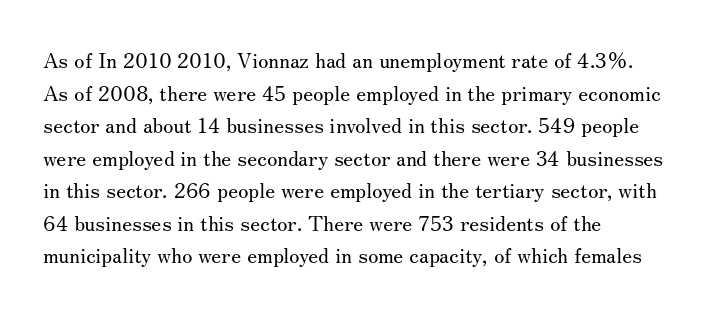
{"italic": "no", "bold": "no", "underline": "no", "align": "left", "line_spacing": "normal", "line_spacing_ratio": 1.55, "letter_spacing": "normal", "letter_spacing_em": 0.0, "glyph_px": 21}
